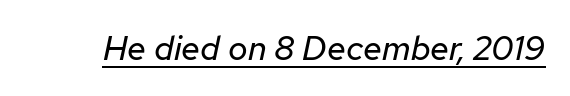
Do the characters align in a grid? No, the font is proportional. The rendered words wear a rule along their underside. This is oblique type, the kind used for emphasis or titles. Is the type heavy? It reads as light-to-regular instead.
